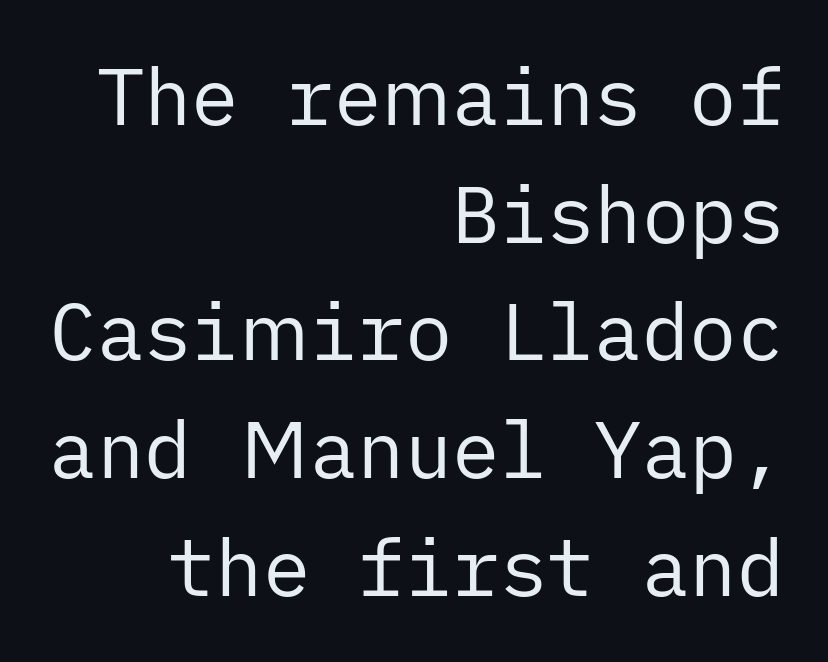
{"serif": "no", "italic": "no", "bold": "no", "weight": "regular", "width": "normal", "stroke_contrast": "low", "x_height": "medium", "underline": "no", "align": "right", "line_spacing": "normal", "line_spacing_ratio": 1.49, "letter_spacing": "normal", "letter_spacing_em": 0.0, "glyph_px": 79}
